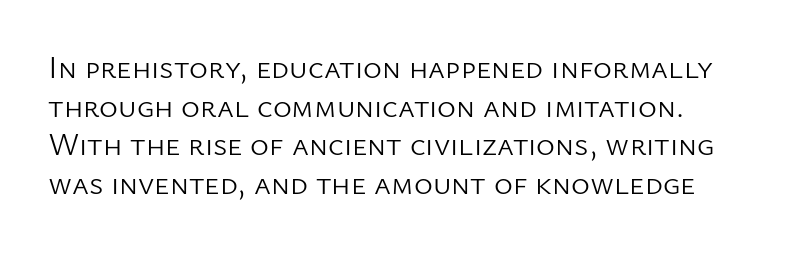
Each letter keeps its own natural width here, so spacing adapts to shape. Nobody touched the tracking dial on this one. Quick note: underline off. The lines in this sample share a left origin and differ only in where they stop. Posture: vertical. Note: no serifs on the glyphs.
